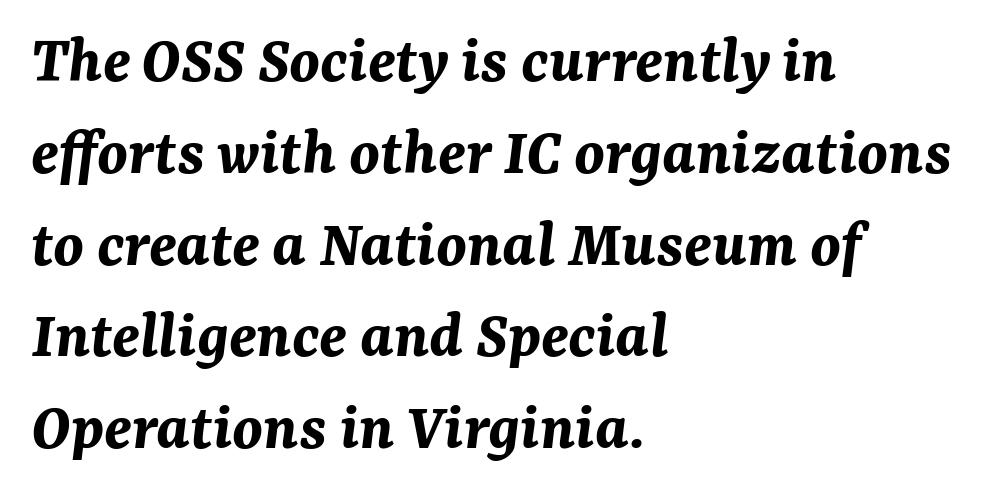
{"italic": "yes", "lean": "right", "slant_degrees": 7, "bold": "yes", "weight": "bold", "width": "normal", "stroke_contrast": "medium", "x_height": "medium", "monospaced": "no", "underline": "no", "align": "left", "line_spacing": "normal", "line_spacing_ratio": 1.35, "letter_spacing": "normal", "letter_spacing_em": 0.0, "glyph_px": 68}
